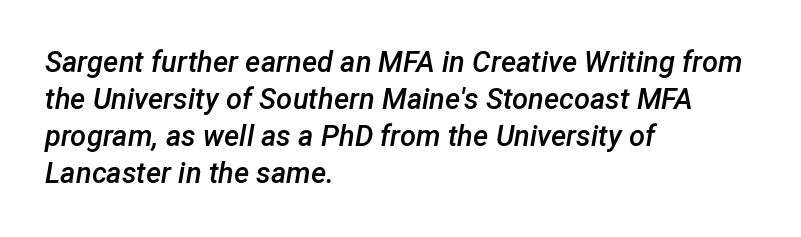
{"italic": "yes", "lean": "right", "slant_degrees": 12, "bold": "semi", "weight": "semibold", "width": "normal", "stroke_contrast": "low", "x_height": "medium", "monospaced": "no", "underline": "no", "align": "left", "line_spacing": "normal", "line_spacing_ratio": 1.28, "letter_spacing": "normal", "letter_spacing_em": 0.0, "glyph_px": 29}
